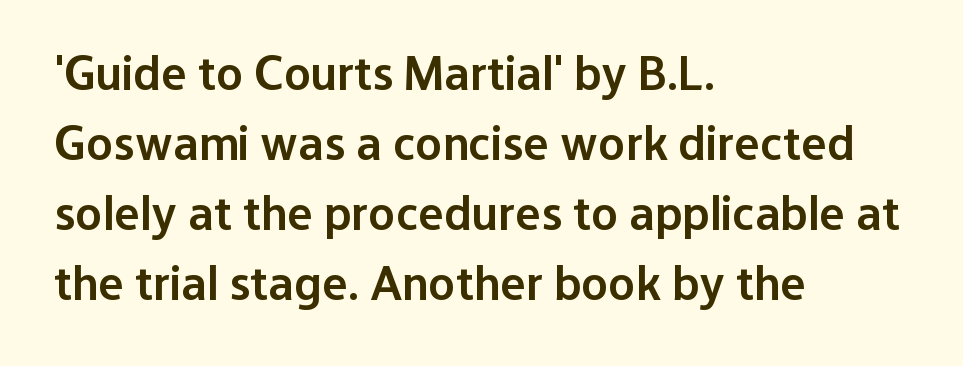
The image shows 49 px semibold sans-serif type, upright; set left-aligned, normal line spacing (1.43x), normal letter spacing, not underlined; low stroke contrast and a medium x-height.
